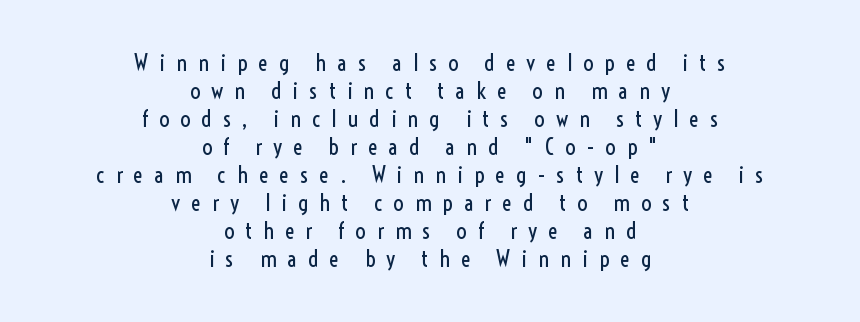
Q: Is the text bold? A: No.
Q: Is the text italic (slanted)? A: No, it is upright.
Q: Is the text underlined? A: No.
Q: How is the paragraph aligned? A: Centered.
Q: Is the spacing between letters normal or unusually wide? A: Unusually wide.
